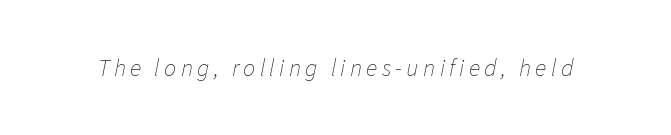
{"italic": "yes", "lean": "right", "slant_degrees": 11, "bold": "no", "underline": "no", "glyph_px": 24}
